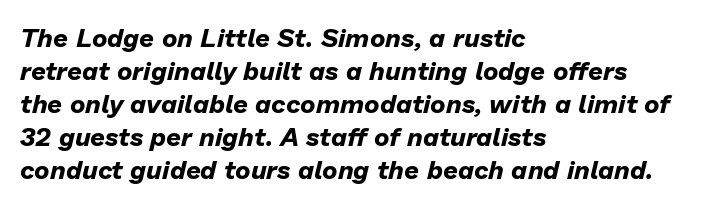
The image shows 26 px bold type, italic (leaning right); set left-aligned, normal line spacing (1.27x), normal letter spacing, not underlined.
